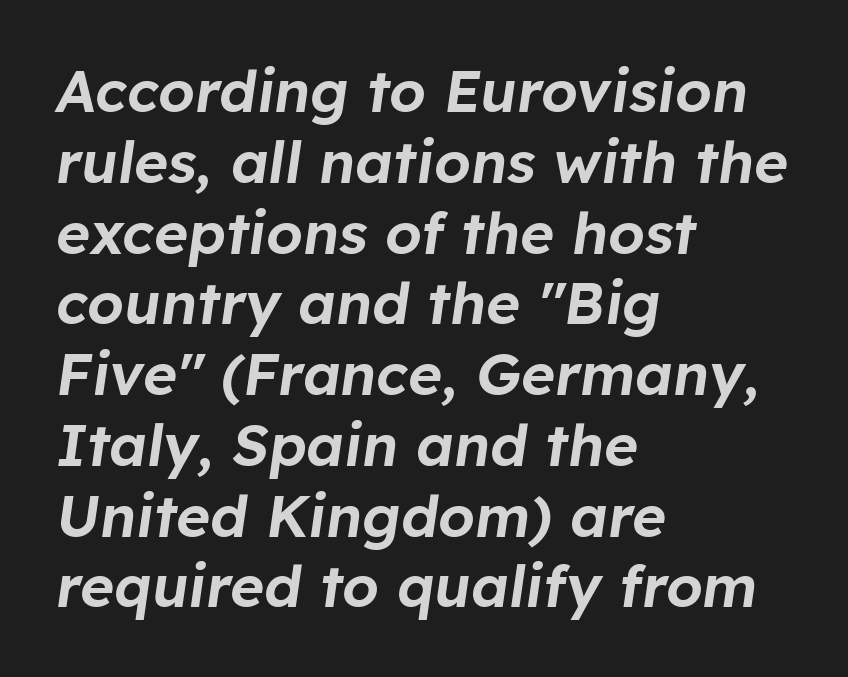
{"italic": "yes", "lean": "right", "slant_degrees": 8, "width": "normal", "stroke_contrast": "low", "x_height": "medium", "monospaced": "no", "underline": "no", "align": "left", "line_spacing_ratio": 1.22, "letter_spacing": "normal", "letter_spacing_em": 0.0, "glyph_px": 58}
